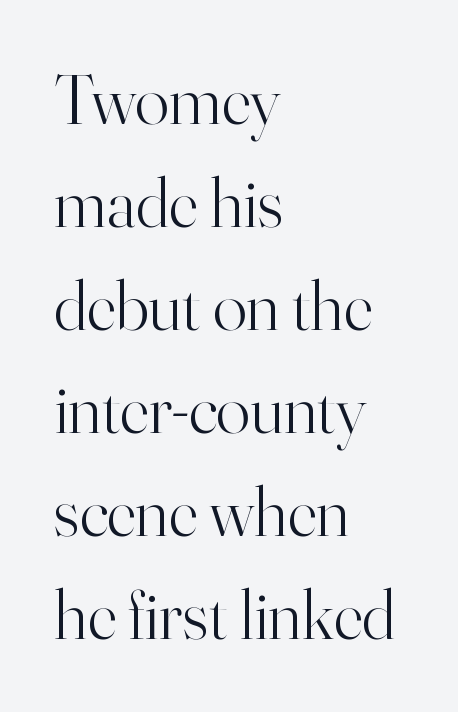
The image shows 71 px light serif type, upright; set left-aligned, normal line spacing (1.45x), normal letter spacing, not underlined; high stroke contrast and a small x-height.
